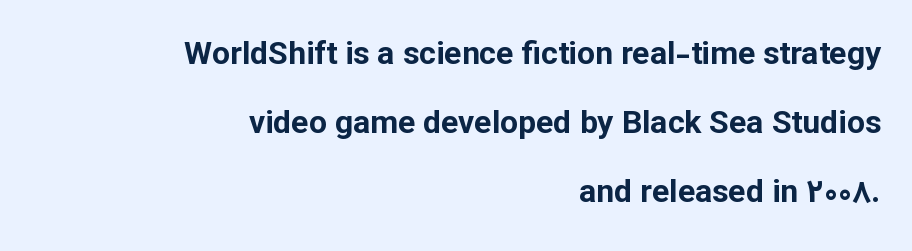
The image shows 32 px bold sans-serif type, upright; set right-aligned, loose line spacing (2.15x), normal letter spacing, not underlined; low stroke contrast and a medium x-height.
